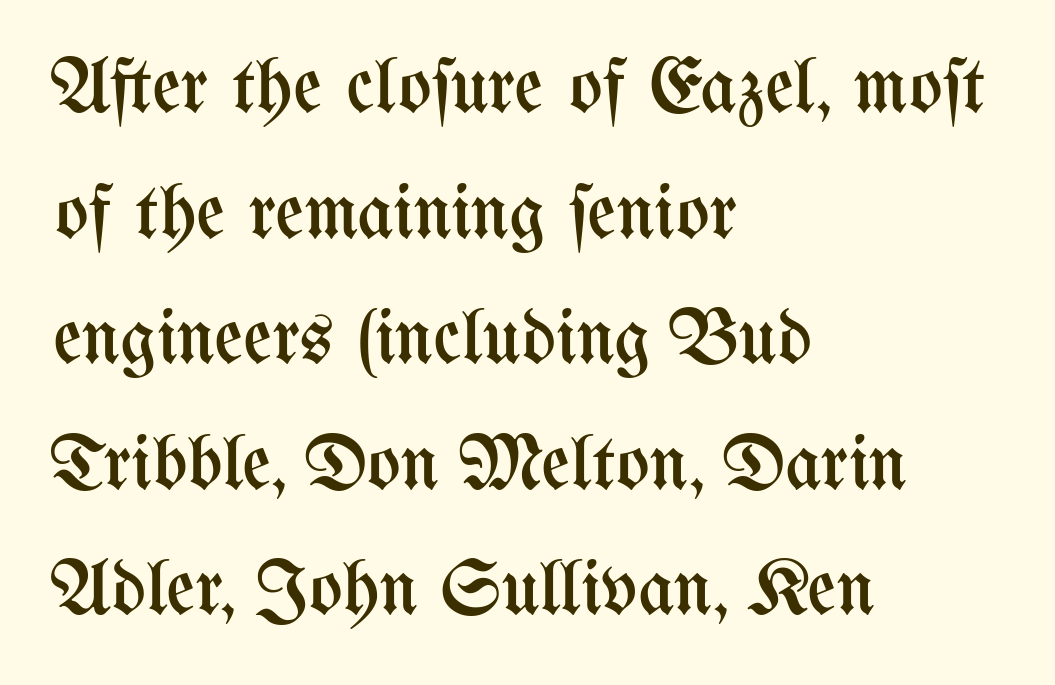
The image shows 79 px regular-weight, condensed type, upright; set left-aligned, normal line spacing (1.59x), normal letter spacing, not underlined; medium stroke contrast and a medium x-height.
